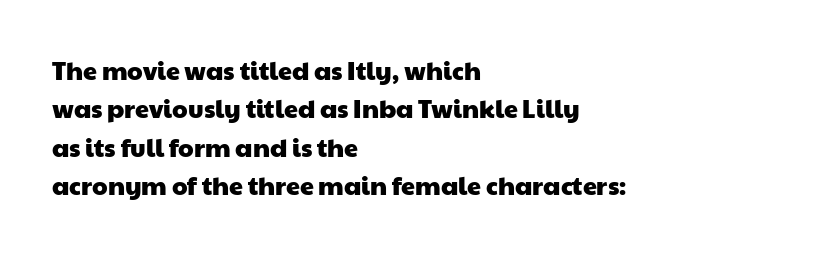
Q: Is the text underlined? A: No.
Q: How is the paragraph aligned? A: Left-aligned.
Q: Is the spacing between letters normal or unusually wide? A: Normal.
Q: Is the spacing between lines tight, normal or loose? A: Normal.
